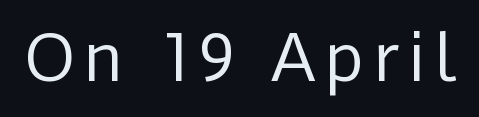
{"serif": "no", "italic": "no", "bold": "no", "weight": "regular", "width": "normal", "stroke_contrast": "low", "x_height": "medium", "monospaced": "no", "underline": "no", "glyph_px": 62}
